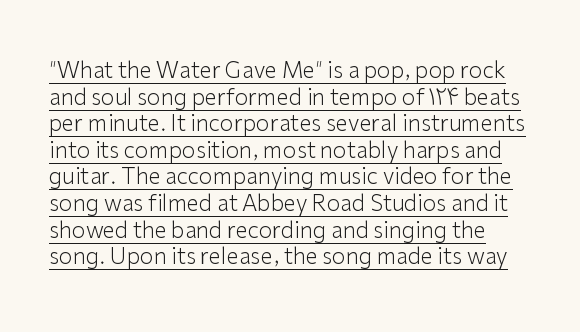
The image shows 22 px text type, upright; set line spacing 1.21x, normal letter spacing, underlined.
